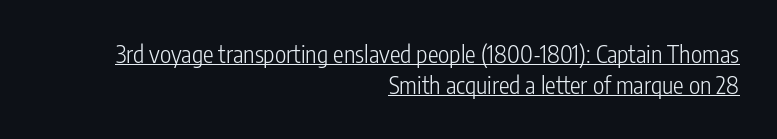
The image shows 24 px text type, upright; set right-aligned, normal line spacing (1.3x), normal letter spacing, underlined.
